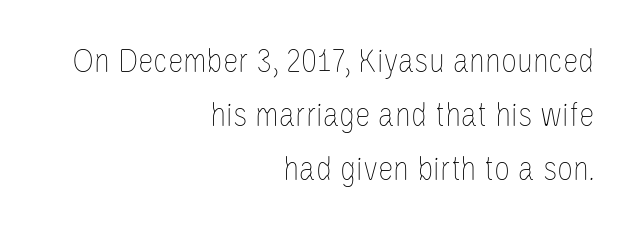
Q: Is the text bold? A: No.
Q: Is the text italic (slanted)? A: No, it is upright.
Q: Is the text underlined? A: No.
Q: How is the paragraph aligned? A: Right-aligned.
Q: Is the spacing between letters normal or unusually wide? A: Normal.
Q: Is the spacing between lines tight, normal or loose? A: Normal.
Q: Width (condensed, normal, or wide)? A: Condensed.
Q: Stroke contrast? A: Low.
Q: x-height? A: Large.
Q: Monospaced? A: No.
